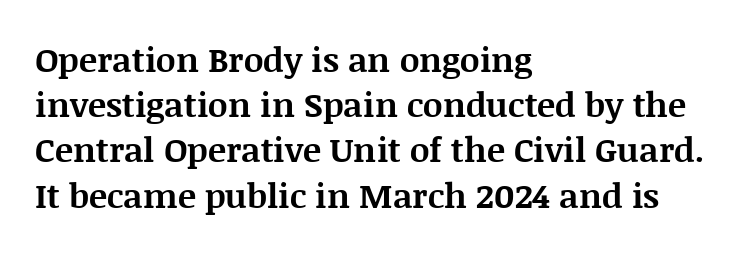
Q: Is the text bold? A: Yes.
Q: Is the text italic (slanted)? A: No, it is upright.
Q: Is the typeface a serif or a sans-serif typeface? A: Serif.
Q: Is the text underlined? A: No.
Q: How is the paragraph aligned? A: Left-aligned.
Q: Is the spacing between letters normal or unusually wide? A: Normal.
Q: Is the spacing between lines tight, normal or loose? A: Normal.
Q: Width (condensed, normal, or wide)? A: Normal.
Q: Stroke contrast? A: Medium.
Q: x-height? A: Large.
Q: Monospaced? A: No.
